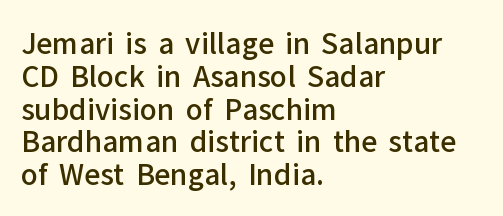
The image shows 28 px semibold sans-serif type, upright; set left-aligned, line spacing 1.17x, normal letter spacing, not underlined; low stroke contrast and a medium x-height.
